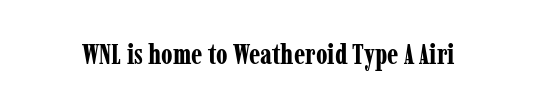
The image shows 28 px bold, condensed serif type, upright; set normal letter spacing, not underlined; low stroke contrast and a medium x-height.
